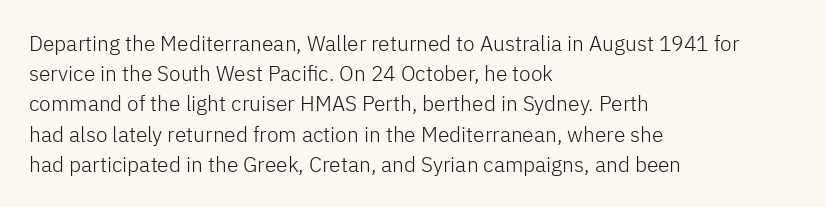
{"italic": "no", "bold": "no", "underline": "no", "align": "left", "line_spacing": "normal", "line_spacing_ratio": 1.44, "letter_spacing": "normal", "letter_spacing_em": 0.0, "glyph_px": 21}
